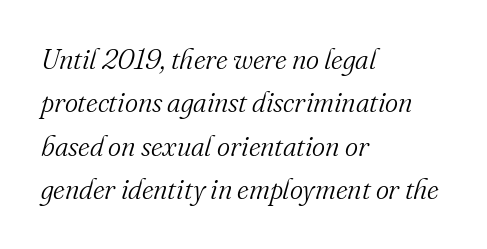
Q: Is the text bold? A: No.
Q: Is the text italic (slanted)? A: Yes, it leans right by about 16 degrees.
Q: Is the typeface a serif or a sans-serif typeface? A: Serif.
Q: Is the text underlined? A: No.
Q: How is the paragraph aligned? A: Left-aligned.
Q: Is the spacing between letters normal or unusually wide? A: Normal.
Q: Is the spacing between lines tight, normal or loose? A: Normal.
Q: Width (condensed, normal, or wide)? A: Normal.
Q: Stroke contrast? A: Medium.
Q: x-height? A: Small.
Q: Monospaced? A: No.
